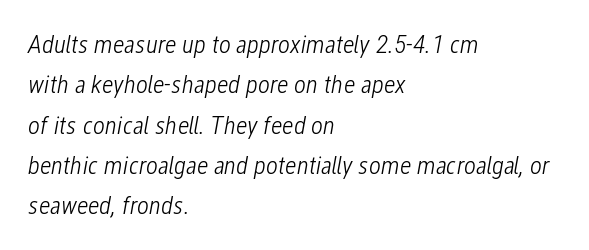
The image shows 26 px text type, italic (leaning right); set left-aligned, normal line spacing (1.55x), normal letter spacing, not underlined.
